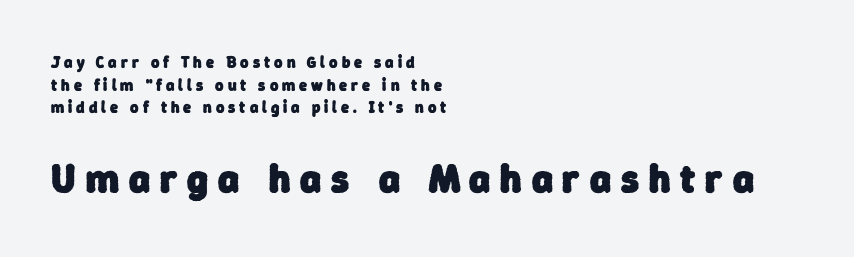
Q: Is the text bold? A: Yes.
Q: Is the typeface a serif or a sans-serif typeface? A: Sans-serif.
Q: Is the text underlined? A: No.
Q: How is the paragraph aligned? A: Left-aligned.
Q: Is the spacing between letters normal or unusually wide? A: Unusually wide.
Q: Is the spacing between lines tight, normal or loose? A: Normal.
Q: Which block of text is set in a larger size, the first (top) or the second (bottom)? A: The second (bottom) one.
Q: Width (condensed, normal, or wide)? A: Normal.
Q: Stroke contrast? A: Low.
Q: x-height? A: Medium.
Q: Monospaced? A: No.
